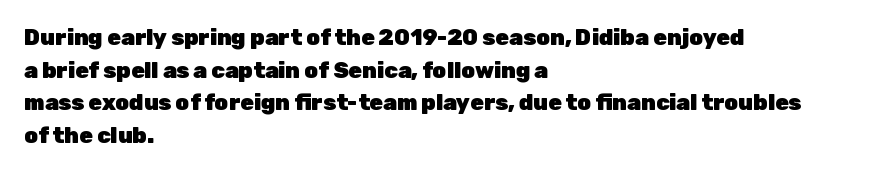
The image shows 22 px bold type, upright; set left-aligned, normal line spacing (1.48x), normal letter spacing, not underlined.
